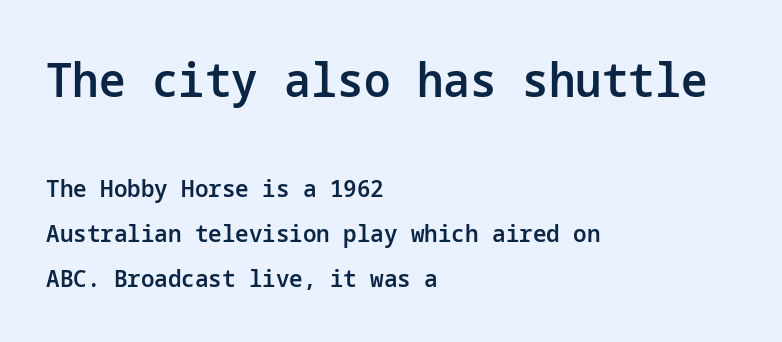
Q: Is the text bold? A: Semi-bold.
Q: Is the text italic (slanted)? A: No, it is upright.
Q: Is the typeface a serif or a sans-serif typeface? A: Sans-serif.
Q: Is the text underlined? A: No.
Q: How is the paragraph aligned? A: Left-aligned.
Q: Is the spacing between letters normal or unusually wide? A: Normal.
Q: Which block of text is set in a larger size, the first (top) or the second (bottom)? A: The first (top) one.
Q: Width (condensed, normal, or wide)? A: Normal.
Q: Stroke contrast? A: Low.
Q: x-height? A: Medium.
